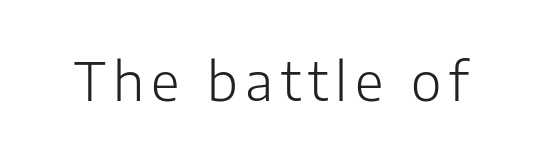
The image shows 52 px light sans-serif type, upright; set not underlined; low stroke contrast and a medium x-height.
